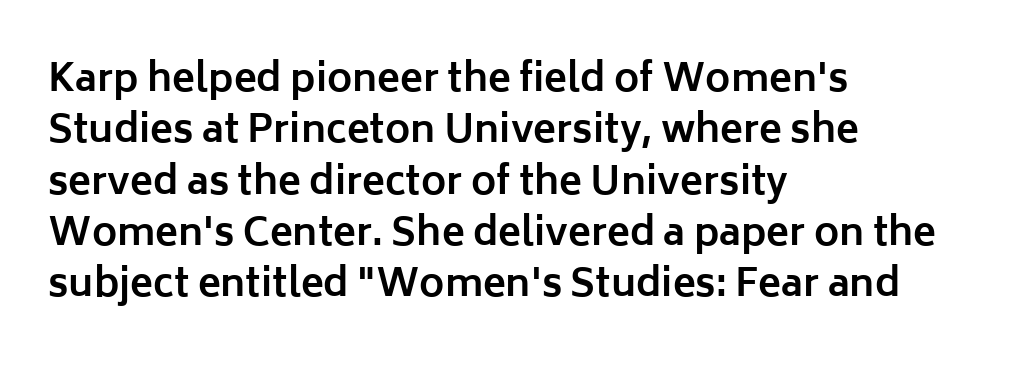
The image shows 38 px bold sans-serif type, upright; set left-aligned, normal line spacing (1.35x), normal letter spacing, not underlined; low stroke contrast and a medium x-height.
